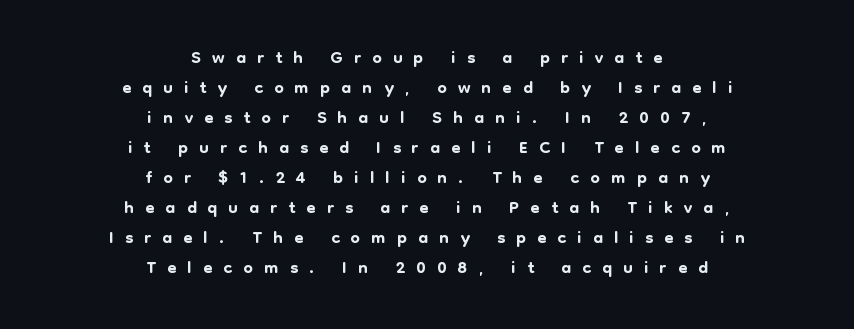
Q: Is the text italic (slanted)? A: No, it is upright.
Q: Is the text underlined? A: No.
Q: How is the paragraph aligned? A: Centered.
Q: Is the spacing between letters normal or unusually wide? A: Unusually wide.
Q: Is the spacing between lines tight, normal or loose? A: Tight.
